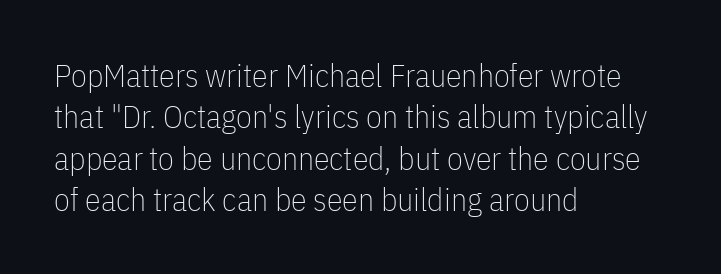
Q: Is the text bold? A: No.
Q: Is the text italic (slanted)? A: No, it is upright.
Q: Is the typeface a serif or a sans-serif typeface? A: Sans-serif.
Q: Is the text underlined? A: No.
Q: How is the paragraph aligned? A: Left-aligned.
Q: Is the spacing between letters normal or unusually wide? A: Normal.
Q: Is the spacing between lines tight, normal or loose? A: Normal.
Q: Width (condensed, normal, or wide)? A: Condensed.
Q: Stroke contrast? A: Low.
Q: x-height? A: Medium.
Q: Monospaced? A: No.
